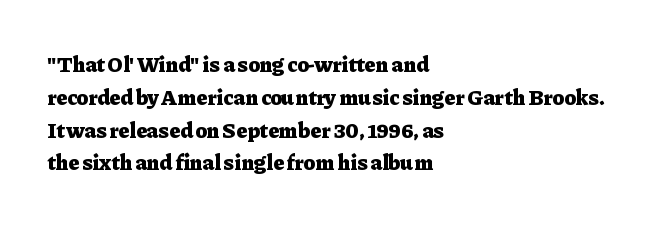
{"italic": "no", "bold": "yes", "underline": "no", "align": "left", "line_spacing": "normal", "line_spacing_ratio": 1.49, "letter_spacing": "normal", "letter_spacing_em": 0.0, "glyph_px": 22}
